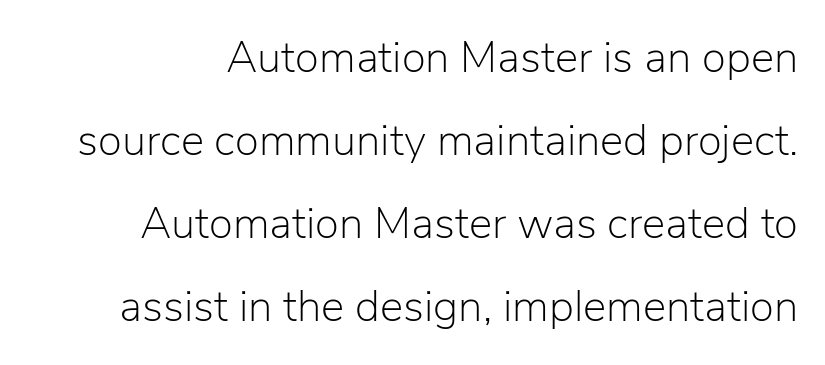
{"serif": "no", "italic": "no", "bold": "no", "weight": "light", "width": "normal", "stroke_contrast": "low", "x_height": "medium", "monospaced": "no", "underline": "no", "line_spacing_ratio": 1.89, "letter_spacing": "normal", "letter_spacing_em": 0.0, "glyph_px": 44}
